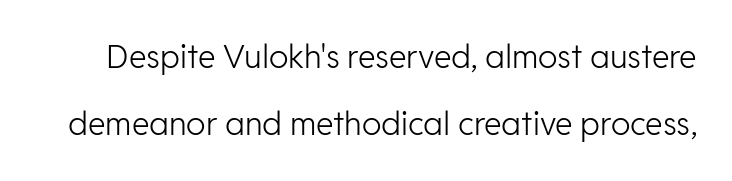
The image shows 32 px light sans-serif type, upright; set loose line spacing (2.1x), normal letter spacing, not underlined; low stroke contrast and a medium x-height.
